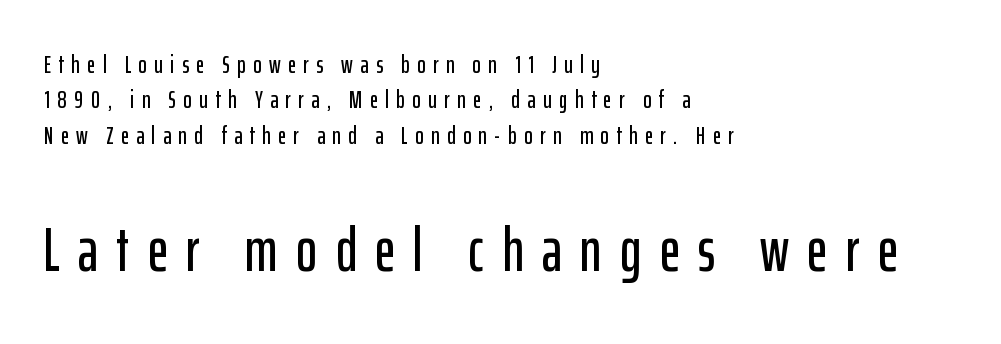
Q: Is the text italic (slanted)? A: No, it is upright.
Q: Is the typeface a serif or a sans-serif typeface? A: Sans-serif.
Q: Is the text underlined? A: No.
Q: How is the paragraph aligned? A: Left-aligned.
Q: Is the spacing between letters normal or unusually wide? A: Unusually wide.
Q: Is the spacing between lines tight, normal or loose? A: Normal.
Q: Which block of text is set in a larger size, the first (top) or the second (bottom)? A: The second (bottom) one.
Q: Width (condensed, normal, or wide)? A: Condensed.
Q: Stroke contrast? A: Low.
Q: x-height? A: Medium.
Q: Monospaced? A: No.
